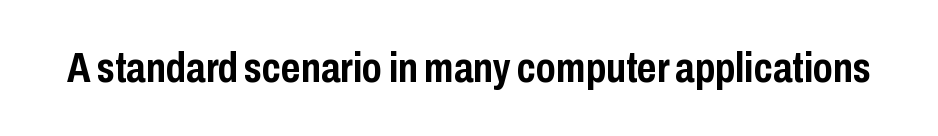
The image shows 42 px semibold, condensed sans-serif type, upright; set normal letter spacing, not underlined; low stroke contrast and a medium x-height.
